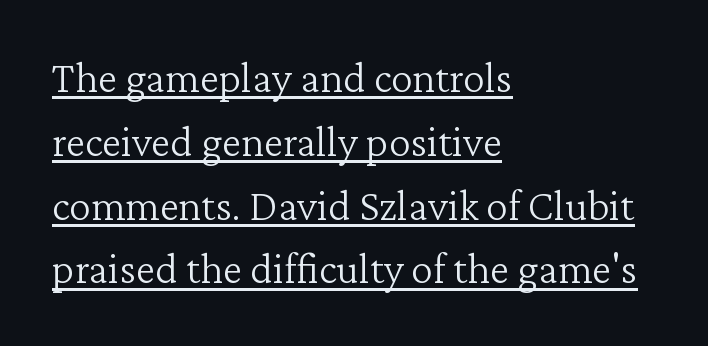
Q: Is the text bold? A: No.
Q: Is the text italic (slanted)? A: No, it is upright.
Q: Is the typeface a serif or a sans-serif typeface? A: Serif.
Q: Is the text underlined? A: Yes.
Q: How is the paragraph aligned? A: Left-aligned.
Q: Is the spacing between letters normal or unusually wide? A: Normal.
Q: Is the spacing between lines tight, normal or loose? A: Normal.
Q: Width (condensed, normal, or wide)? A: Normal.
Q: Stroke contrast? A: Low.
Q: x-height? A: Medium.
Q: Monospaced? A: No.
